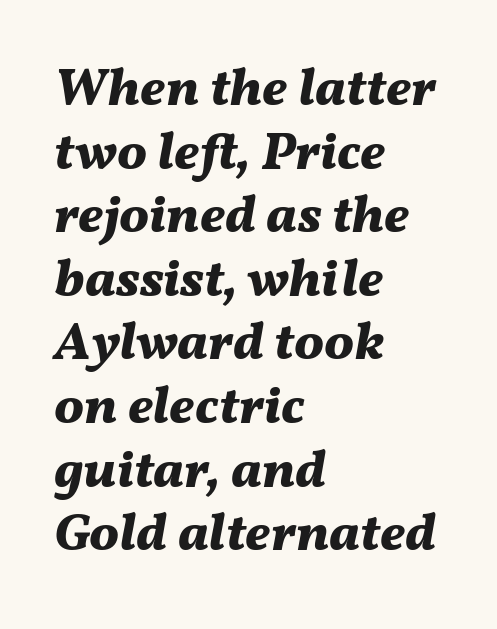
The image shows 53 px bold type, italic (leaning right); set left-aligned, line spacing 1.2x, normal letter spacing, not underlined; medium stroke contrast and a medium x-height.
